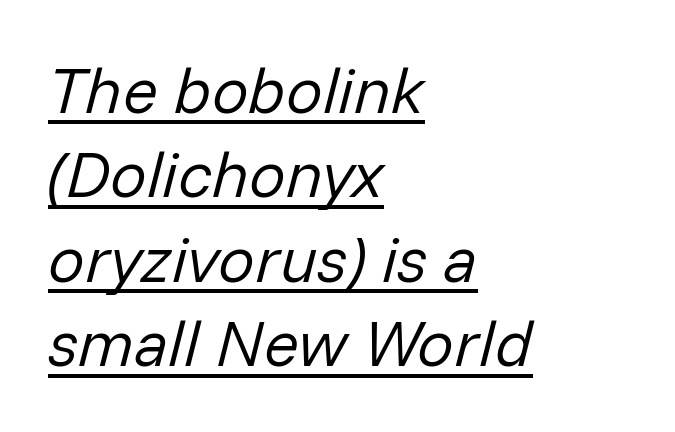
The image shows 65 px regular-weight type, italic (leaning right); set left-aligned, normal line spacing (1.3x), normal letter spacing, underlined; low stroke contrast and a medium x-height.
